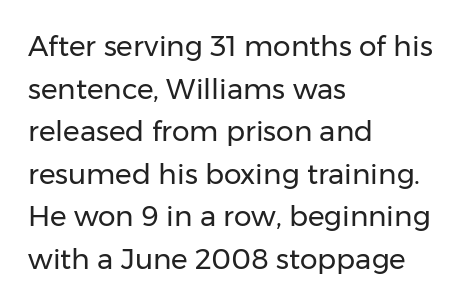
The image shows 28 px regular-weight sans-serif type, upright; set left-aligned, normal line spacing (1.52x), normal letter spacing, not underlined; low stroke contrast and a medium x-height.
